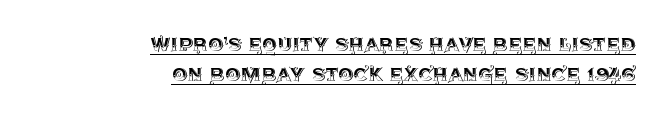
Vertical strokes here are truly vertical. These lines are set flush right with a ragged left edge. This rendering leaves character spacing at its baseline value. Underlined type.
